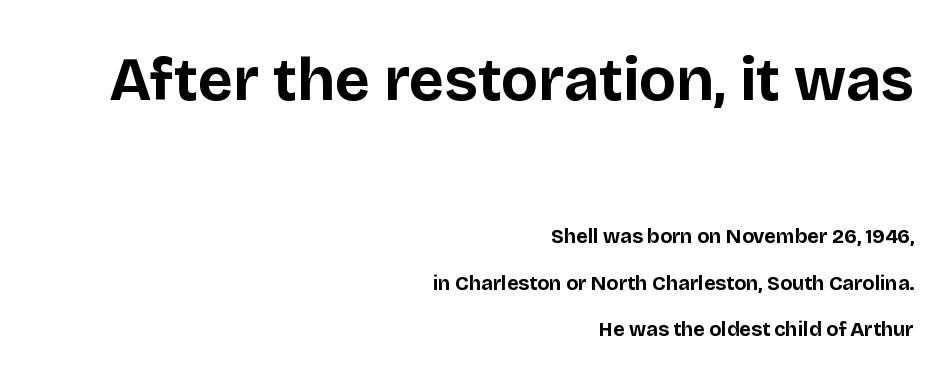
Q: Is the text bold? A: Yes.
Q: Is the text italic (slanted)? A: No, it is upright.
Q: Is the typeface a serif or a sans-serif typeface? A: Sans-serif.
Q: Is the text underlined? A: No.
Q: How is the paragraph aligned? A: Right-aligned.
Q: Is the spacing between letters normal or unusually wide? A: Normal.
Q: Is the spacing between lines tight, normal or loose? A: Loose.
Q: Which block of text is set in a larger size, the first (top) or the second (bottom)? A: The first (top) one.
Q: Width (condensed, normal, or wide)? A: Normal.
Q: Stroke contrast? A: Low.
Q: x-height? A: Large.
Q: Monospaced? A: No.
